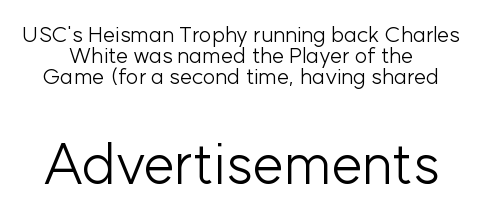
The image shows 56 px light sans-serif type, upright; set tight line spacing (0.96x), normal letter spacing, not underlined; the second (bottom) block is 2.55x larger; low stroke contrast and a medium x-height.
